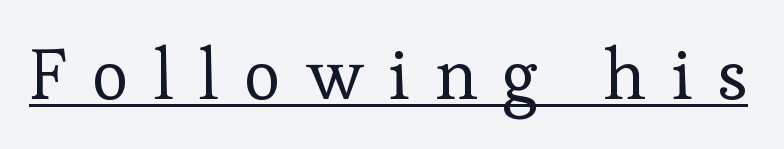
The image shows 71 px regular-weight serif type, upright; set unusually wide letter spacing (+0.35 em), underlined; low stroke contrast and a medium x-height.
